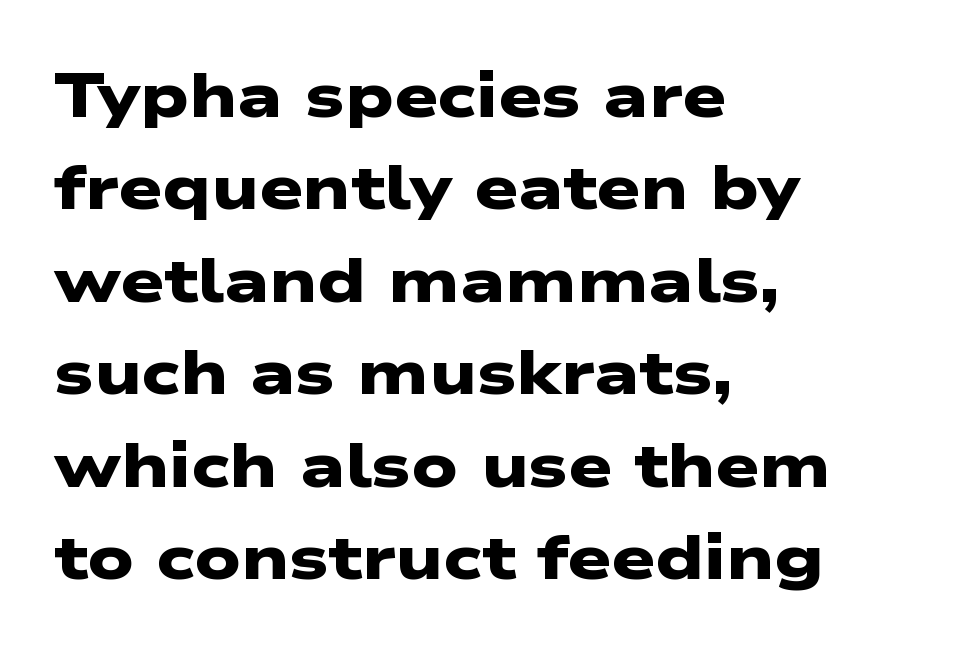
Q: Is the text bold? A: Yes.
Q: Is the typeface a serif or a sans-serif typeface? A: Sans-serif.
Q: Is the text underlined? A: No.
Q: How is the paragraph aligned? A: Left-aligned.
Q: Is the spacing between letters normal or unusually wide? A: Normal.
Q: Is the spacing between lines tight, normal or loose? A: Normal.
Q: Width (condensed, normal, or wide)? A: Wide.
Q: Stroke contrast? A: Low.
Q: x-height? A: Medium.
Q: Monospaced? A: No.
